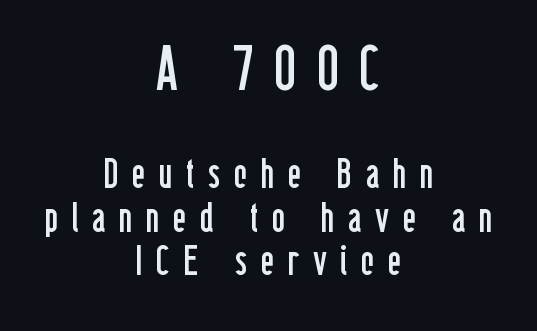
Q: Is the text bold? A: No.
Q: Is the text italic (slanted)? A: No, it is upright.
Q: Is the typeface a serif or a sans-serif typeface? A: Sans-serif.
Q: Is the text underlined? A: No.
Q: How is the paragraph aligned? A: Centered.
Q: Is the spacing between letters normal or unusually wide? A: Unusually wide.
Q: Is the spacing between lines tight, normal or loose? A: Tight.
Q: Which block of text is set in a larger size, the first (top) or the second (bottom)? A: The first (top) one.
Q: Width (condensed, normal, or wide)? A: Condensed.
Q: Stroke contrast? A: Low.
Q: x-height? A: Medium.
Q: Monospaced? A: No.
